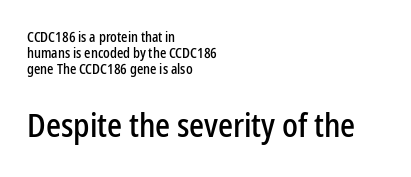
These lines are rendered in a variable-pitch font. Visually, the bottom section dominates because its glyphs are scaled up. A sans-serif font was chosen for this passage. This rendering uses left alignment, leaving the right contour irregular.
